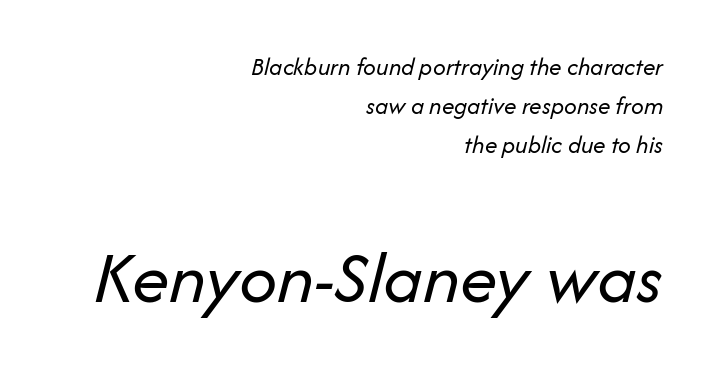
Q: Is the text bold? A: No.
Q: Is the text italic (slanted)? A: Yes, it leans right by about 14 degrees.
Q: Is the text underlined? A: No.
Q: How is the paragraph aligned? A: Right-aligned.
Q: Is the spacing between letters normal or unusually wide? A: Normal.
Q: Is the spacing between lines tight, normal or loose? A: Normal.
Q: Which block of text is set in a larger size, the first (top) or the second (bottom)? A: The second (bottom) one.
Q: Width (condensed, normal, or wide)? A: Normal.
Q: Stroke contrast? A: Low.
Q: x-height? A: Medium.
Q: Monospaced? A: No.
